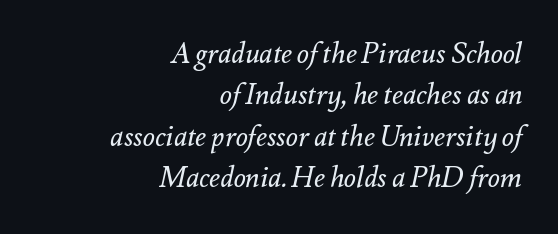
Q: Is the text bold? A: No.
Q: Is the text italic (slanted)? A: Yes, it leans right by about 12 degrees.
Q: Is the text underlined? A: No.
Q: How is the paragraph aligned? A: Right-aligned.
Q: Is the spacing between letters normal or unusually wide? A: Normal.
Q: Is the spacing between lines tight, normal or loose? A: Normal.
Q: Width (condensed, normal, or wide)? A: Normal.
Q: Stroke contrast? A: Medium.
Q: x-height? A: Small.
Q: Monospaced? A: No.
